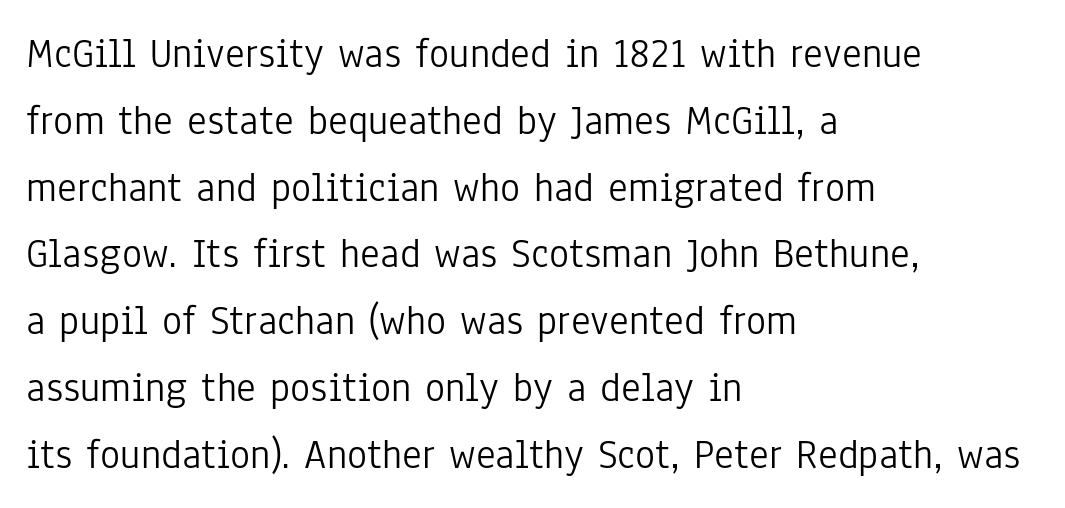
The image shows 42 px light, condensed sans-serif type, upright; set left-aligned, normal line spacing (1.59x), normal letter spacing, not underlined; low stroke contrast and a medium x-height.
